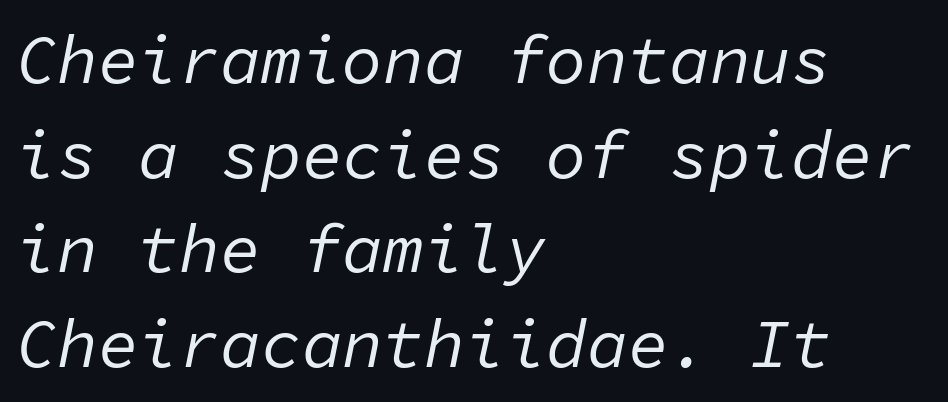
Q: Is the text bold? A: No.
Q: Is the text italic (slanted)? A: Yes, it leans right by about 11 degrees.
Q: Is the text underlined? A: No.
Q: How is the paragraph aligned? A: Left-aligned.
Q: Is the spacing between letters normal or unusually wide? A: Normal.
Q: Is the spacing between lines tight, normal or loose? A: Normal.
Q: Width (condensed, normal, or wide)? A: Normal.
Q: Stroke contrast? A: Low.
Q: x-height? A: Medium.
Q: Monospaced? A: Yes.
